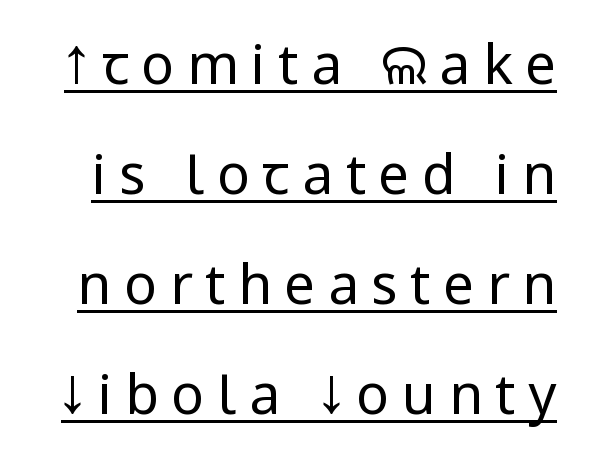
This is underlined copy, the kind a proofreader might mark for attention. Each letter keeps its own natural width here, so spacing adapts to shape. Observe the absence of serifs on each vertical stroke in this sample. Glyph-to-glyph distance is far greater than everyday printed text. Think standard paragraph weight, or any step lighter than that.
